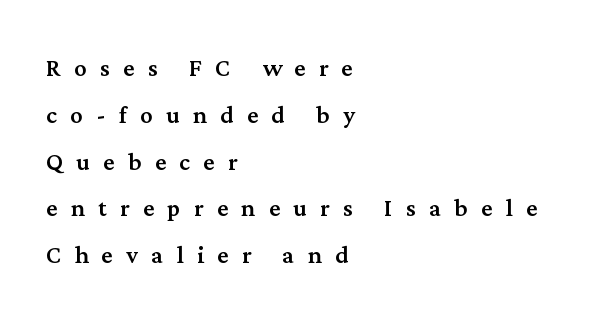
{"serif": "yes", "italic": "no", "width": "normal", "stroke_contrast": "medium", "x_height": "medium", "monospaced": "no", "underline": "no", "align": "left", "line_spacing": "normal", "line_spacing_ratio": 1.51, "letter_spacing": "wide", "letter_spacing_em": 0.43, "glyph_px": 31}
